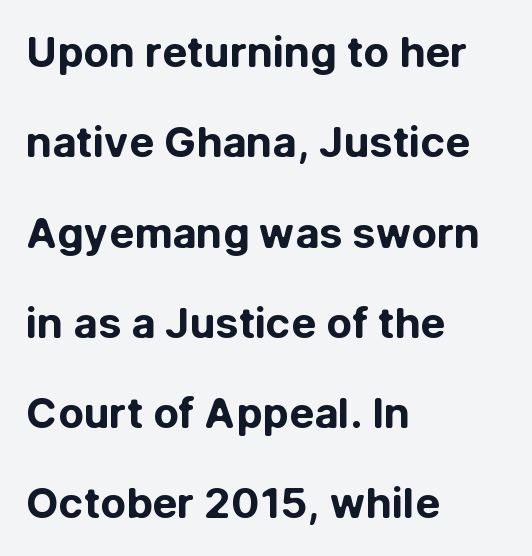
{"serif": "no", "italic": "no", "bold": "yes", "weight": "bold", "width": "normal", "stroke_contrast": "low", "x_height": "medium", "monospaced": "no", "underline": "no", "align": "left", "line_spacing": "loose", "line_spacing_ratio": 2.15, "letter_spacing": "normal", "letter_spacing_em": 0.0, "glyph_px": 42}
